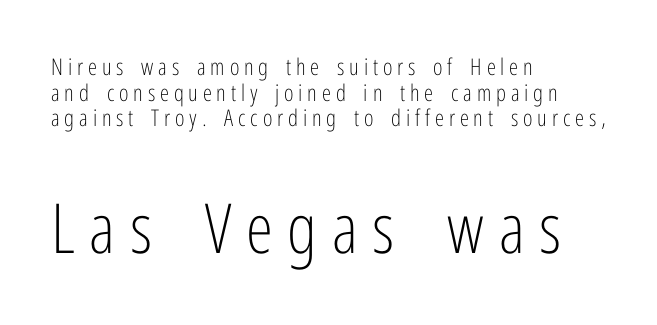
{"serif": "no", "italic": "no", "bold": "no", "weight": "light", "width": "condensed", "stroke_contrast": "low", "x_height": "medium", "monospaced": "no", "underline": "no", "align": "left", "line_spacing": "tight", "line_spacing_ratio": 1.11, "letter_spacing": "wide", "letter_spacing_em": 0.21, "larger_block": "second", "size_ratio": 3.0, "glyph_px": 69}
